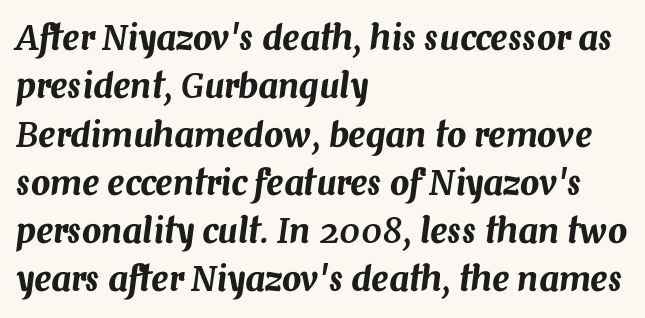
Q: Is the text italic (slanted)? A: Yes, it leans right by about 7 degrees.
Q: Is the text underlined? A: No.
Q: How is the paragraph aligned? A: Left-aligned.
Q: Is the spacing between letters normal or unusually wide? A: Normal.
Q: Is the spacing between lines tight, normal or loose? A: Normal.
Q: Width (condensed, normal, or wide)? A: Normal.
Q: Stroke contrast? A: Medium.
Q: x-height? A: Medium.
Q: Monospaced? A: No.
